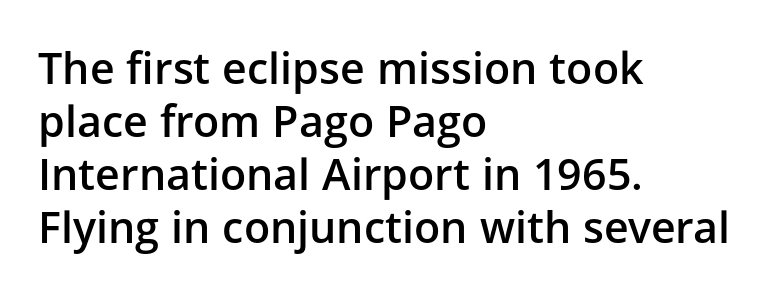
The text was rendered using a sans face with plain stroke endings. Notice how the passage keeps a crisp vertical edge on the left only. You could call the tracking neutral — neither tight nor loose. This is roman type, the default non-slanted kind.
